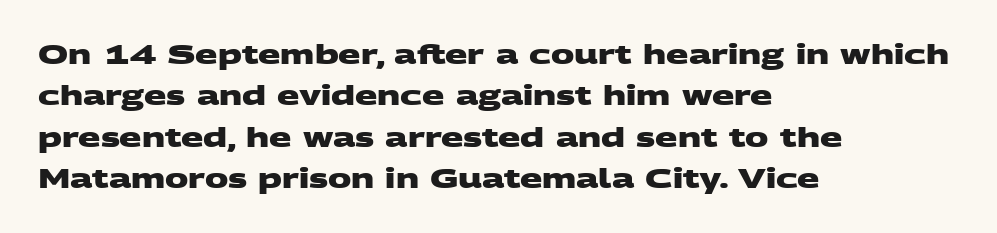
{"bold": "yes", "underline": "no", "align": "left", "line_spacing": "normal", "line_spacing_ratio": 1.59, "letter_spacing": "normal", "letter_spacing_em": 0.0, "glyph_px": 26}
